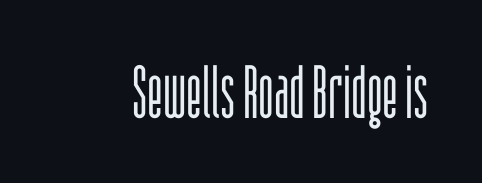
The image shows 74 px light, condensed sans-serif type, upright; set normal letter spacing, not underlined; low stroke contrast and a large x-height.
